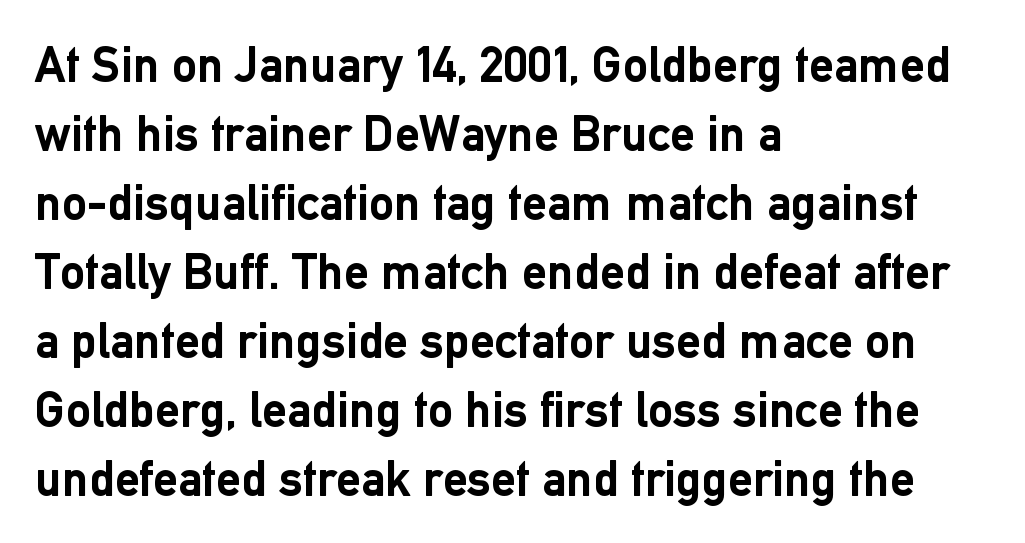
The lines are quadded left. A typesetter would call this proportional, since set widths differ per character. Is the type bold? Yes — the strokes are clearly thick and heavy. Look at the bottom of the vertical strokes: they stop flat, with no serifs. Here the glyphs are tracked normally, forming tight word shapes.
